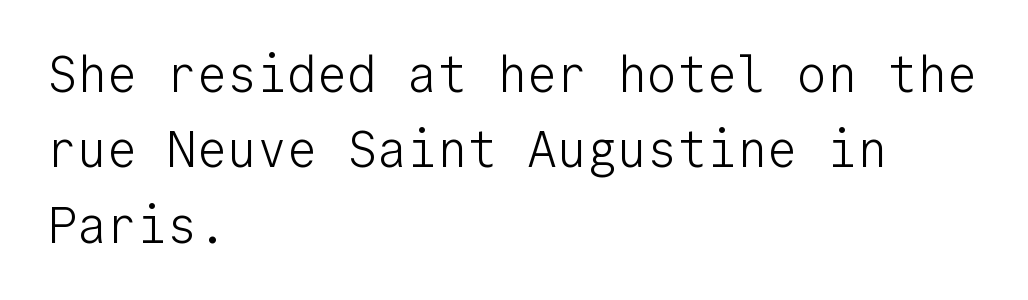
The image shows 50 px light sans-serif type, upright, monospaced; set left-aligned, normal line spacing (1.51x), normal letter spacing, not underlined; low stroke contrast and a medium x-height.
